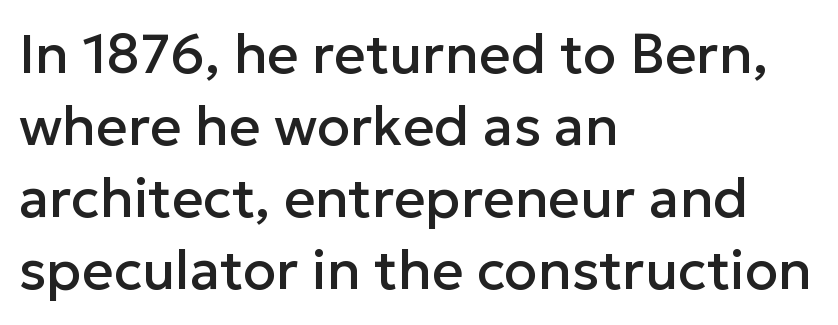
Line beginnings align vertically; line endings do not. You can tell it's not italic because the verticals are truly vertical. This sample keeps an unexceptional amount of space between lines. The rendering uses natural spacing where letterforms have individual widths. Descender tails drop into unmarked territory. The characters display no serif detailing; their extremities are plain.
